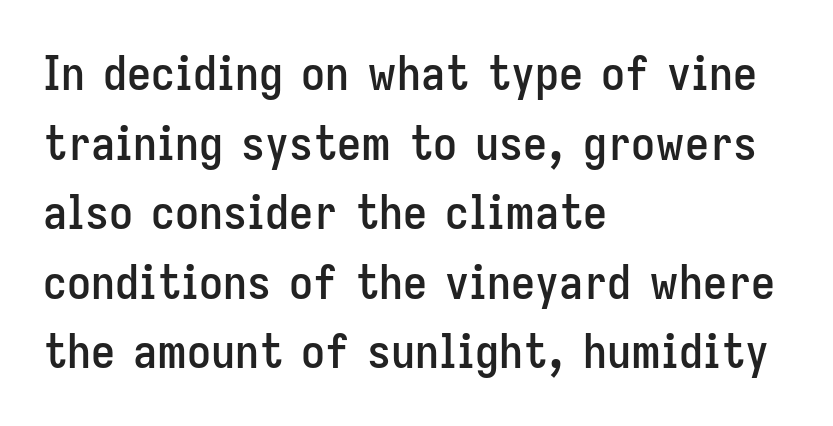
Beneath every word, the page is bare. This is roman type, the default non-slanted kind. Nothing unusual about the tracking: characters are spaced as the font intends. Typeset ragged right — the left edge is the straight one.
